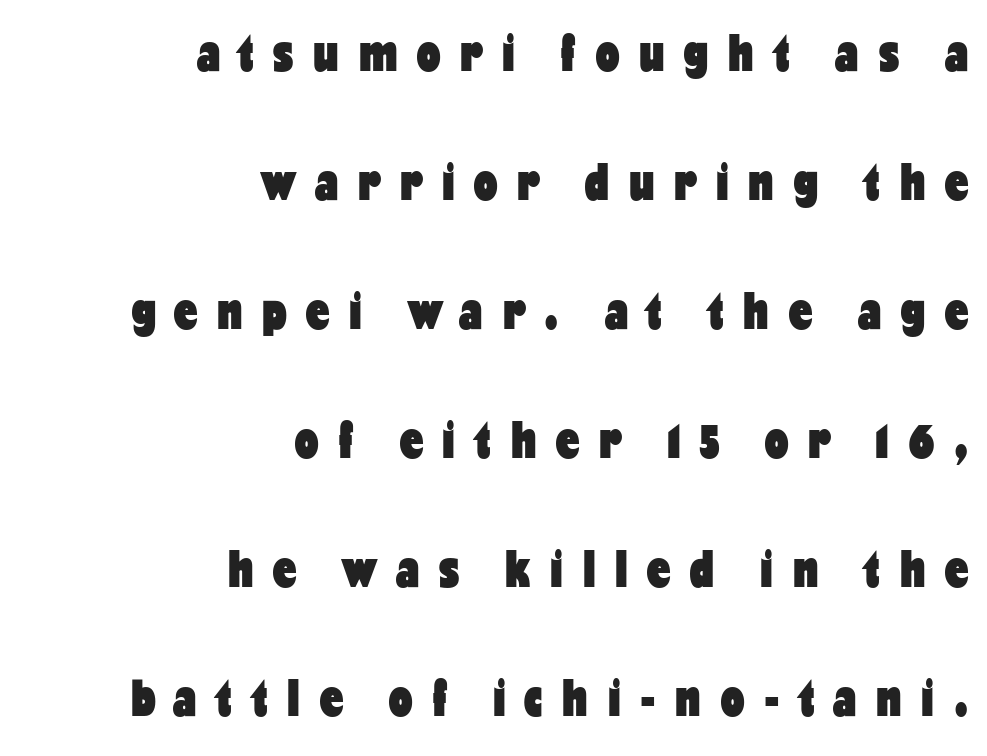
This sample is right-justified, so line beginnings fall wherever the words allow. The string is rendered with underlining switched off. The typesetting leans heavy: a genuine bold. Quick note: not italic, upright. Summary of vertical rhythm: relaxed, with wide interline spacing.
